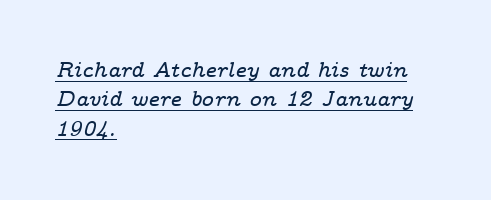
The image shows 21 px text type, italic (leaning right); set left-aligned, normal line spacing (1.4x), normal letter spacing, underlined.
